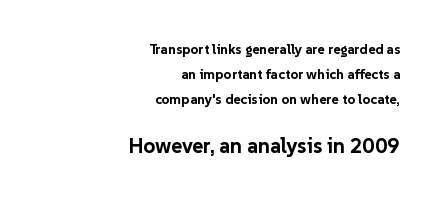
The image shows 21 px bold type, upright; set right-aligned, line spacing 1.79x, normal letter spacing, not underlined; the second (bottom) block is 1.5x larger.
